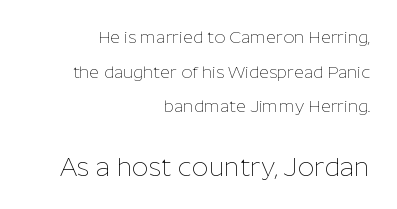
{"italic": "no", "bold": "no", "underline": "no", "align": "right", "line_spacing": "loose", "line_spacing_ratio": 2.04, "letter_spacing": "normal", "letter_spacing_em": 0.0, "larger_block": "second", "size_ratio": 1.53, "glyph_px": 26}
